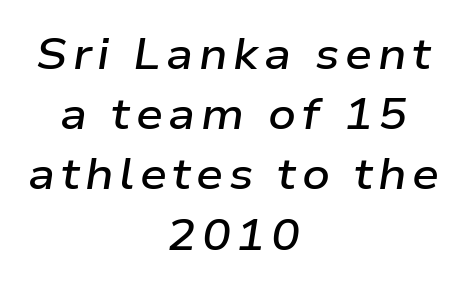
{"italic": "yes", "lean": "right", "slant_degrees": 9, "bold": "semi", "weight": "semibold", "width": "wide", "stroke_contrast": "low", "x_height": "medium", "monospaced": "no", "underline": "no", "align": "center", "line_spacing": "normal", "line_spacing_ratio": 1.4, "glyph_px": 43}
